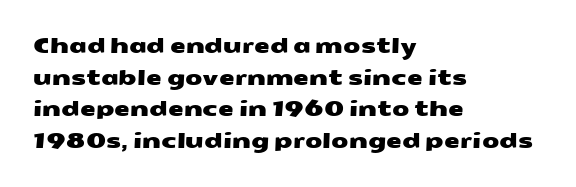
Q: Is the text underlined? A: No.
Q: How is the paragraph aligned? A: Left-aligned.
Q: Is the spacing between letters normal or unusually wide? A: Normal.
Q: Is the spacing between lines tight, normal or loose? A: Normal.
